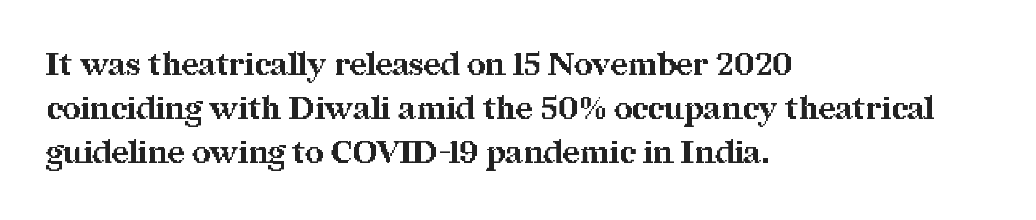
Q: Is the text bold? A: Yes.
Q: Is the text italic (slanted)? A: No, it is upright.
Q: Is the typeface a serif or a sans-serif typeface? A: Serif.
Q: Is the text underlined? A: No.
Q: How is the paragraph aligned? A: Left-aligned.
Q: Is the spacing between letters normal or unusually wide? A: Normal.
Q: Is the spacing between lines tight, normal or loose? A: Normal.
Q: Width (condensed, normal, or wide)? A: Normal.
Q: Stroke contrast? A: Medium.
Q: x-height? A: Medium.
Q: Monospaced? A: No.
